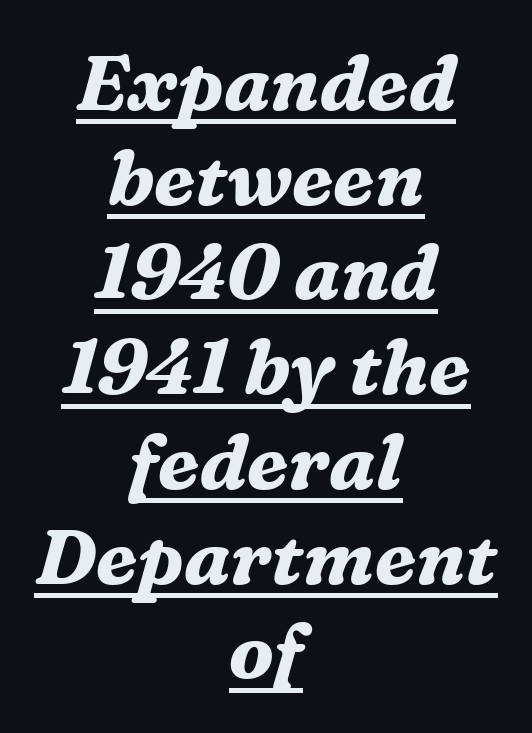
Q: Is the text bold? A: Yes.
Q: Is the text italic (slanted)? A: Yes, it leans right by about 16 degrees.
Q: Is the typeface a serif or a sans-serif typeface? A: Serif.
Q: Is the text underlined? A: Yes.
Q: How is the paragraph aligned? A: Centered.
Q: Is the spacing between letters normal or unusually wide? A: Normal.
Q: Width (condensed, normal, or wide)? A: Normal.
Q: Stroke contrast? A: Medium.
Q: x-height? A: Medium.
Q: Monospaced? A: No.
